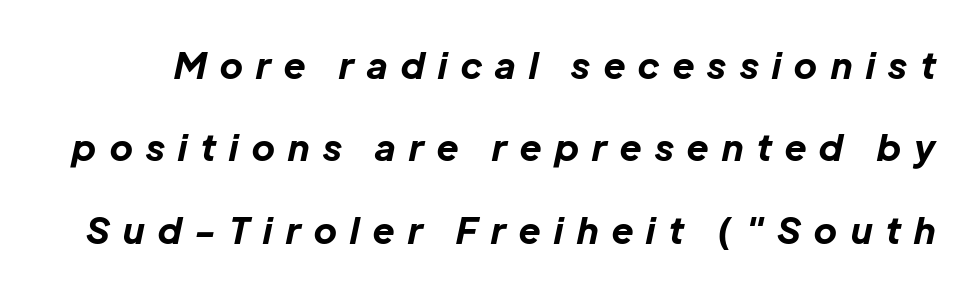
The image shows 36 px bold type, italic (leaning right); set loose line spacing (2.29x), unusually wide letter spacing (+0.38 em), not underlined; low stroke contrast and a medium x-height.
